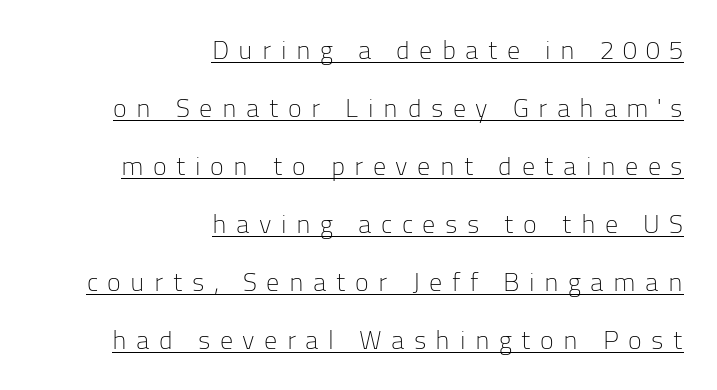
Q: Is the text bold? A: No.
Q: Is the text italic (slanted)? A: No, it is upright.
Q: Is the text underlined? A: Yes.
Q: How is the paragraph aligned? A: Right-aligned.
Q: Is the spacing between letters normal or unusually wide? A: Unusually wide.
Q: Is the spacing between lines tight, normal or loose? A: Loose.
